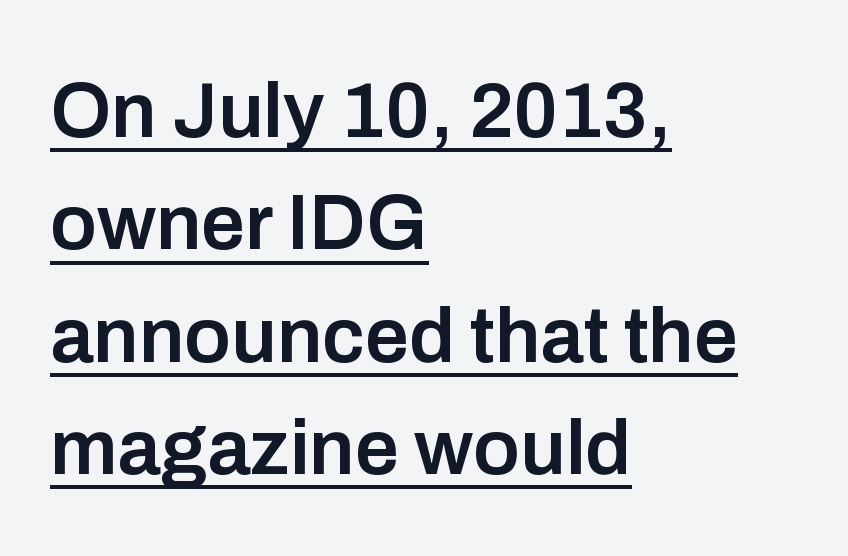
The designer went with a sans here, leaving each stem footless. This rendering features underlined lettering. The letterforms sit shoulder to shoulder at normal distance. Vertical spacing — default. Every letter is mildly thick-stroked: semibold rather than bold. A typesetter would mark this as roman, not italic.
